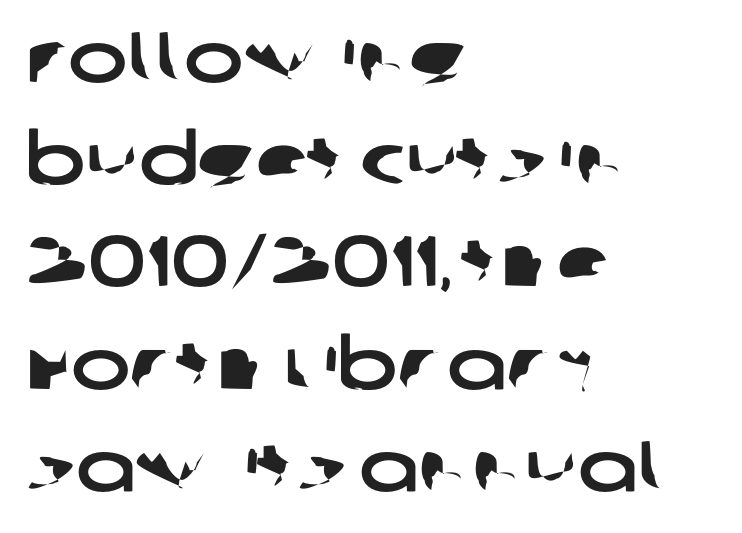
How are the letters spaced? Ordinarily, with no added tracking. If you measured baseline to baseline, you'd find a middling distance. To sum up the face: it is a sans, with no serifs. The zone under the glyphs is completely vacant. Character widths vary here, with narrow letters taking less room than wide ones. Alignment: flush left.
